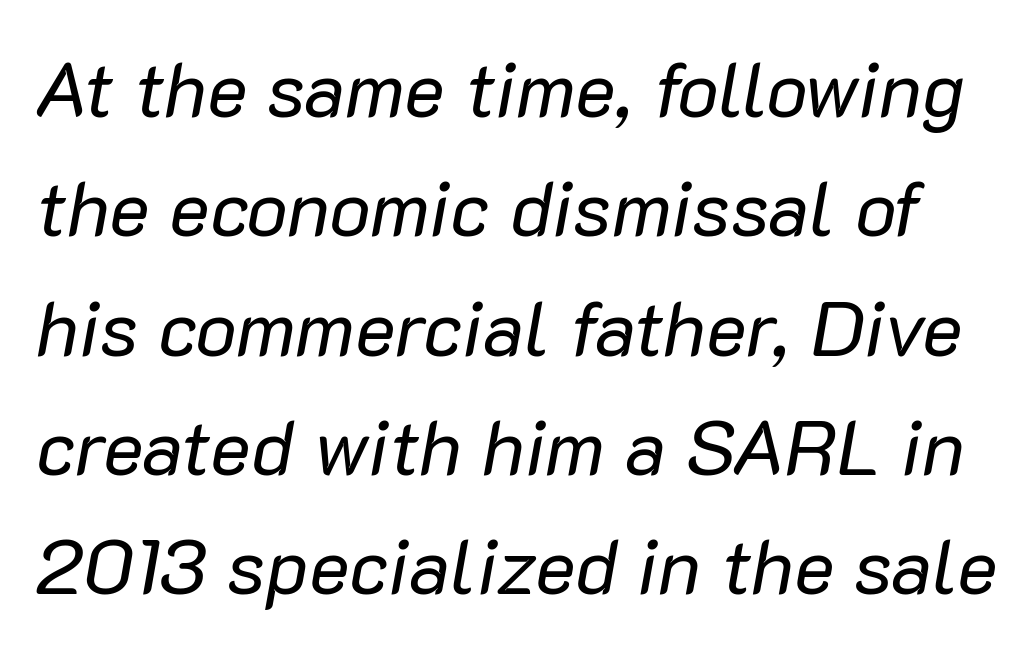
The face used here is proportionally spaced, like ordinary book or web type. Students, note that the glyphs here touch the page at normal intervals. In terms of posture, this sample is oblique. Whoever set this chose a conventional vertical rhythm.
